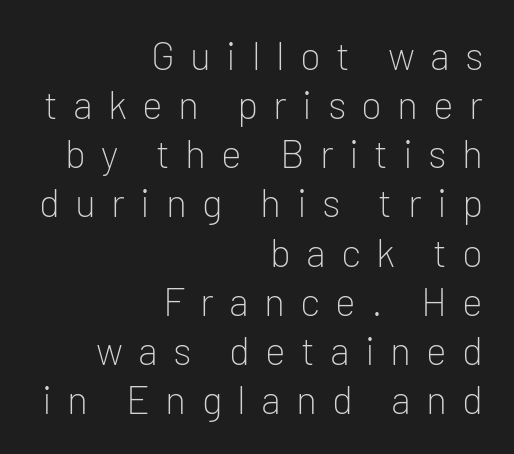
The image shows 39 px light sans-serif type, upright; set right-aligned, normal line spacing (1.26x), unusually wide letter spacing (+0.39 em), not underlined; low stroke contrast and a medium x-height.
